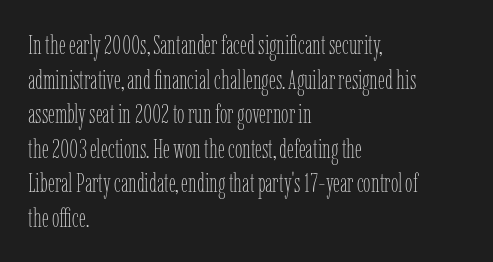
The image shows 27 px text type, upright; set left-aligned, normal line spacing (1.28x), normal letter spacing, not underlined.
